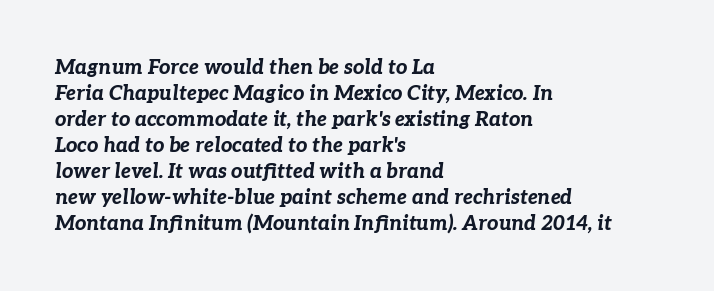
Standard letterfit; no display-style spreading of the glyphs. Is the block centered? No — it sits flush against the left margin. Nobody drew a line under any word here. The passage shown stacks its lines at a standard gap.
